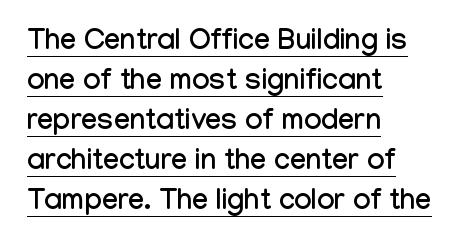
The image shows 29 px condensed sans-serif type, upright; set left-aligned, normal line spacing (1.38x), normal letter spacing, underlined; low stroke contrast and a medium x-height.
